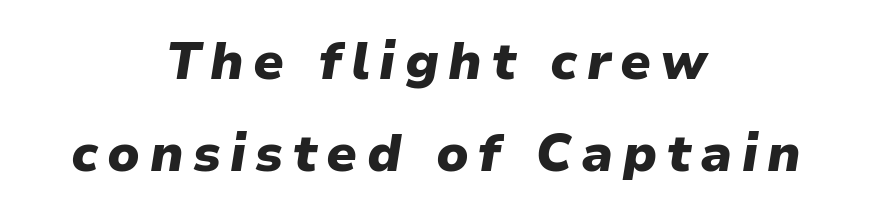
An italicized treatment has been applied to the whole sample. Notice how the passage keeps no hard edge, just a central spine. The words here are not underlined. A typesetter would call this proportional, since set widths differ per character.
